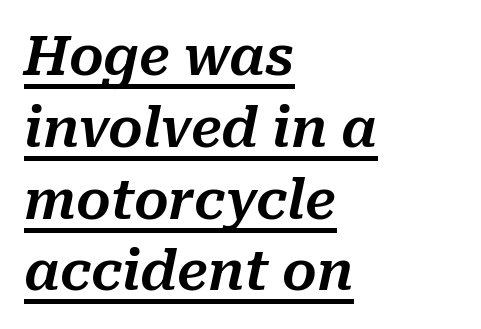
{"italic": "yes", "lean": "right", "slant_degrees": 10, "width": "normal", "stroke_contrast": "medium", "x_height": "medium", "monospaced": "no", "underline": "yes", "align": "left", "line_spacing": "normal", "line_spacing_ratio": 1.33, "letter_spacing": "normal", "letter_spacing_em": 0.0, "glyph_px": 54}
